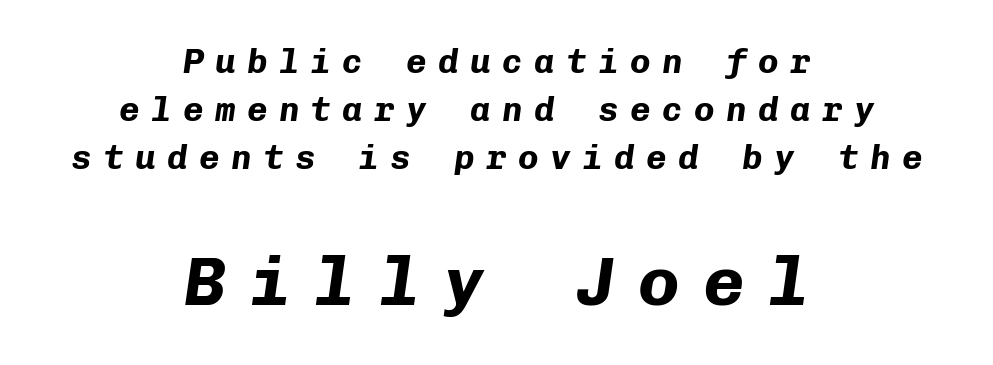
{"italic": "yes", "lean": "right", "slant_degrees": 8, "bold": "yes", "weight": "bold", "width": "normal", "stroke_contrast": "low", "x_height": "medium", "monospaced": "yes", "underline": "no", "align": "center", "line_spacing": "normal", "line_spacing_ratio": 1.41, "letter_spacing": "wide", "letter_spacing_em": 0.34, "larger_block": "second", "size_ratio": 2.03, "glyph_px": 69}
